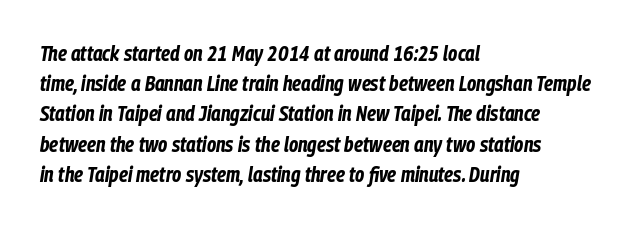
Q: Is the text bold? A: Yes.
Q: Is the text italic (slanted)? A: Yes, it leans right by about 9 degrees.
Q: Is the text underlined? A: No.
Q: How is the paragraph aligned? A: Left-aligned.
Q: Is the spacing between letters normal or unusually wide? A: Normal.
Q: Is the spacing between lines tight, normal or loose? A: Normal.
